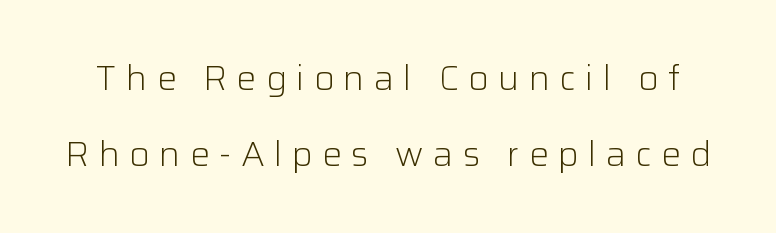
The image shows 35 px light sans-serif type, upright; set loose line spacing (2.18x), unusually wide letter spacing (+0.27 em), not underlined; low stroke contrast and a medium x-height.
